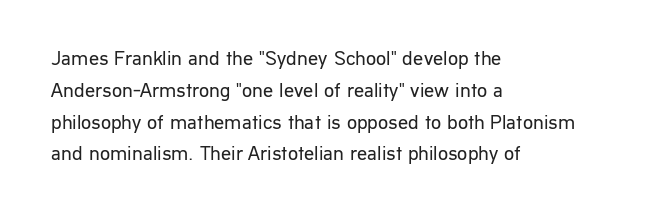
Q: Is the text bold? A: No.
Q: Is the text italic (slanted)? A: No, it is upright.
Q: Is the text underlined? A: No.
Q: How is the paragraph aligned? A: Left-aligned.
Q: Is the spacing between letters normal or unusually wide? A: Normal.
Q: Is the spacing between lines tight, normal or loose? A: Normal.
